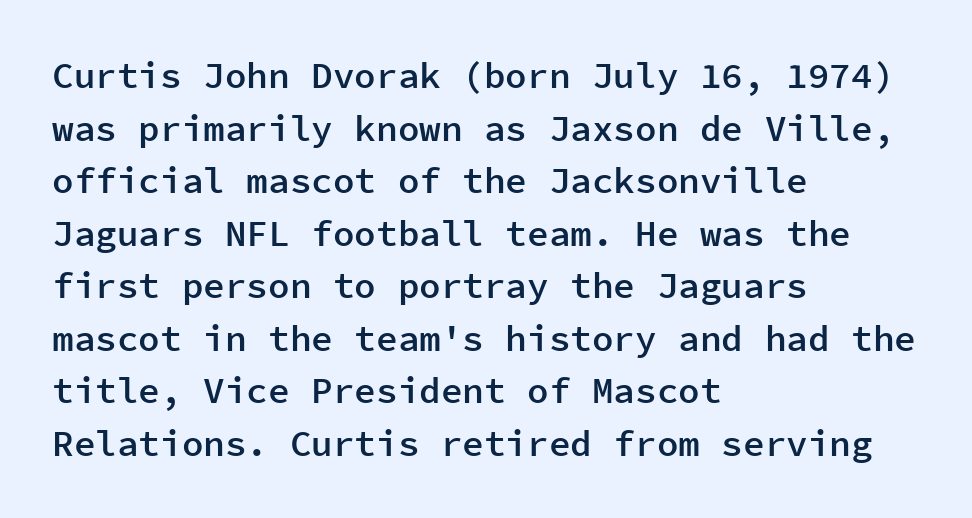
The image shows 36 px semibold sans-serif type, upright, monospaced; set left-aligned, normal line spacing (1.46x), normal letter spacing, not underlined; low stroke contrast and a medium x-height.
